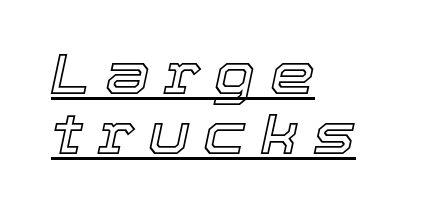
The image shows 57 px text type, italic (leaning right); set left-aligned, tight line spacing (1.06x), unusually wide letter spacing (+0.23 em), underlined; a medium x-height.
